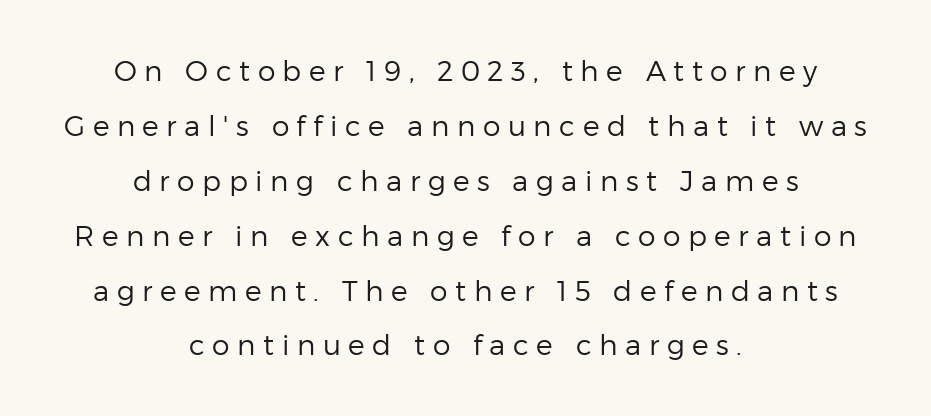
Q: Is the text bold? A: No.
Q: Is the text italic (slanted)? A: No, it is upright.
Q: Is the typeface a serif or a sans-serif typeface? A: Sans-serif.
Q: Is the text underlined? A: No.
Q: How is the paragraph aligned? A: Centered.
Q: Is the spacing between letters normal or unusually wide? A: Unusually wide.
Q: Is the spacing between lines tight, normal or loose? A: Loose.
Q: Width (condensed, normal, or wide)? A: Normal.
Q: Stroke contrast? A: Low.
Q: x-height? A: Medium.
Q: Monospaced? A: No.
